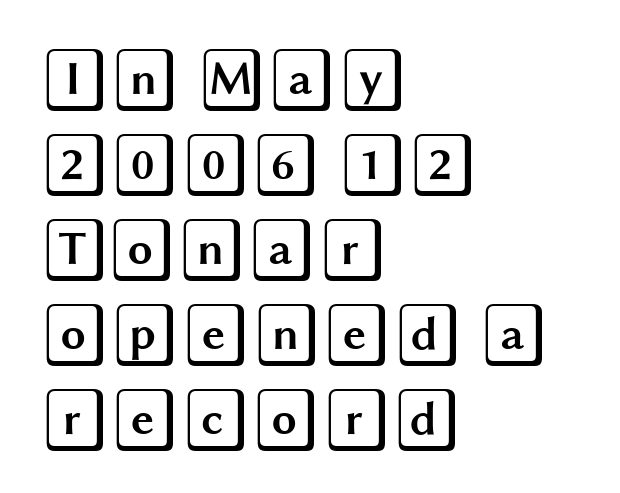
{"italic": "no", "width": "wide", "x_height": "large", "underline": "no", "align": "left", "line_spacing": "normal", "line_spacing_ratio": 1.33, "letter_spacing": "normal", "letter_spacing_em": 0.0, "glyph_px": 64}
